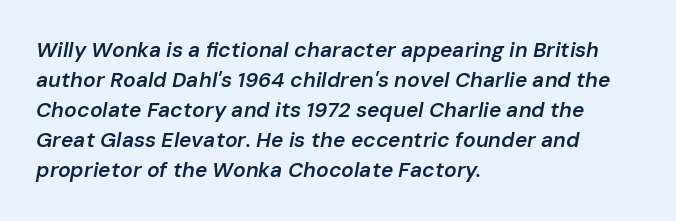
How heavy is the stroke? Medium-heavy — a semibold, shy of bold. Only glyphs here, with clear space below each row. Words appear dense and cohesive because spacing is normal. A typesetter would mark this as italic.
